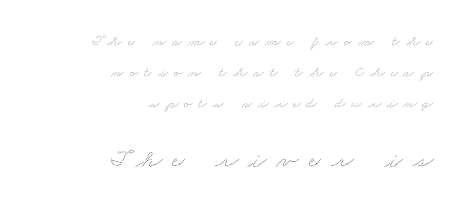
The later block is typeset at a bigger size than the earlier block. Does the leading feel generous? Absolutely, it's lavish. Is the block centered? No — it sits flush against the right margin. Spacing between characters has been opened up far beyond the box default.
